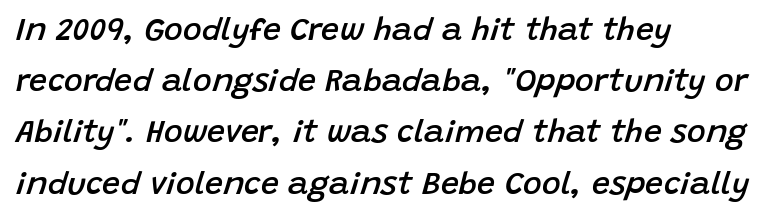
Typographic density is moderately raised because the face is semibold. The lines in this sample share a left origin and differ only in where they stop. The passage shown is typed in a proportional face where columns would drift. The space beneath each line is pristine and unruled. Summary of vertical rhythm: regular, with standard interline spacing.
